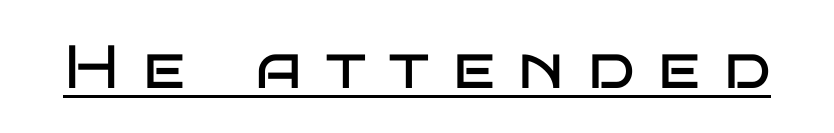
Q: Is the text bold? A: No.
Q: Is the text italic (slanted)? A: No, it is upright.
Q: Is the typeface a serif or a sans-serif typeface? A: Sans-serif.
Q: Is the text underlined? A: Yes.
Q: Is the spacing between letters normal or unusually wide? A: Unusually wide.
Q: Width (condensed, normal, or wide)? A: Wide.
Q: Stroke contrast? A: Low.
Q: x-height? A: Large.
Q: Monospaced? A: No.
